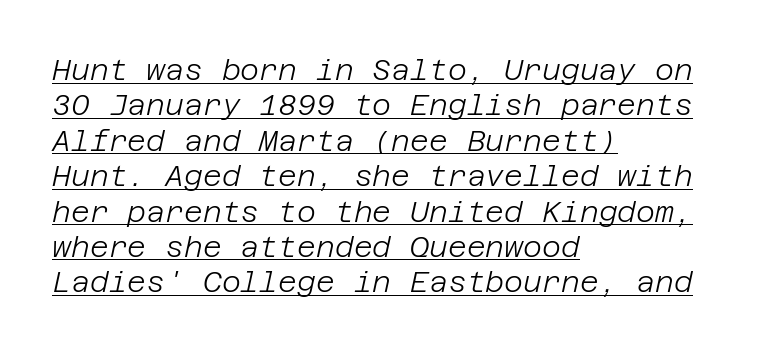
The image shows 29 px light type, italic (leaning right); set left-aligned, line spacing 1.22x, normal letter spacing, underlined; low stroke contrast and a large x-height.
